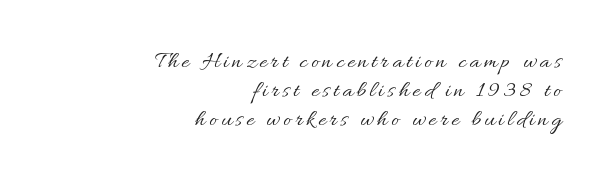
Q: Is the text bold? A: No.
Q: Is the text italic (slanted)? A: Yes.
Q: Is the text underlined? A: No.
Q: How is the paragraph aligned? A: Right-aligned.
